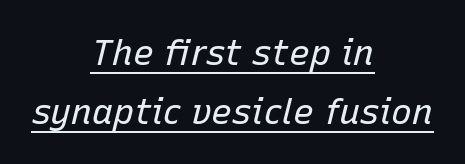
{"italic": "yes", "lean": "right", "slant_degrees": 15, "bold": "no", "weight": "regular", "width": "normal", "stroke_contrast": "low", "x_height": "medium", "monospaced": "no", "underline": "yes", "align": "center", "line_spacing": "normal", "line_spacing_ratio": 1.68, "letter_spacing": "normal", "letter_spacing_em": 0.0, "glyph_px": 35}
